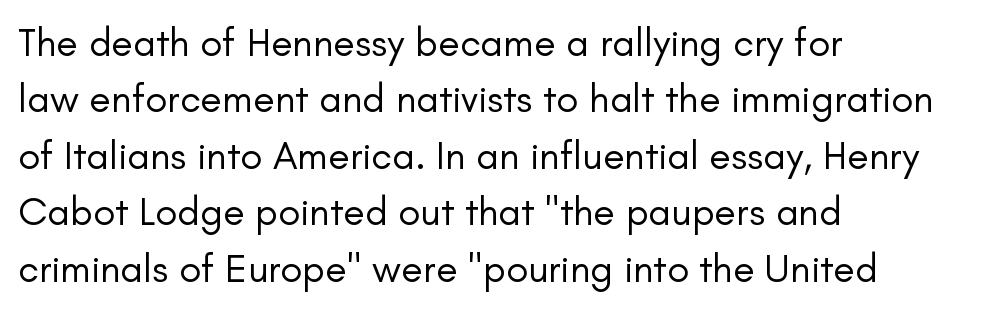
Q: Is the text bold? A: No.
Q: Is the text italic (slanted)? A: No, it is upright.
Q: Is the typeface a serif or a sans-serif typeface? A: Sans-serif.
Q: Is the text underlined? A: No.
Q: How is the paragraph aligned? A: Left-aligned.
Q: Is the spacing between letters normal or unusually wide? A: Normal.
Q: Is the spacing between lines tight, normal or loose? A: Normal.
Q: Width (condensed, normal, or wide)? A: Normal.
Q: Stroke contrast? A: Low.
Q: x-height? A: Small.
Q: Monospaced? A: No.
